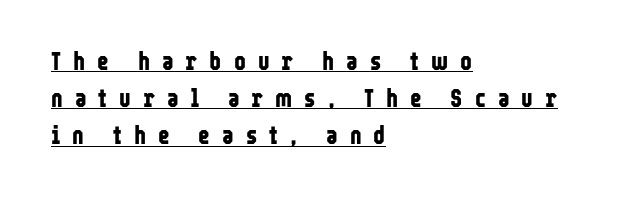
How heavy is the stroke? Heavy — this is a bold. It's the straight-up-and-down kind of type. These characters rest on top of a visible drawn line. There is plenty of visible air inserted between adjacent glyphs. Notice how the passage keeps a crisp vertical edge on the left only.
